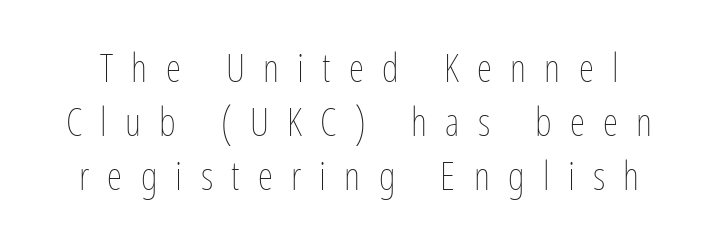
The image shows 39 px thin, condensed type, upright; set normal line spacing (1.38x), unusually wide letter spacing (+0.47 em), not underlined; low stroke contrast and a medium x-height.
